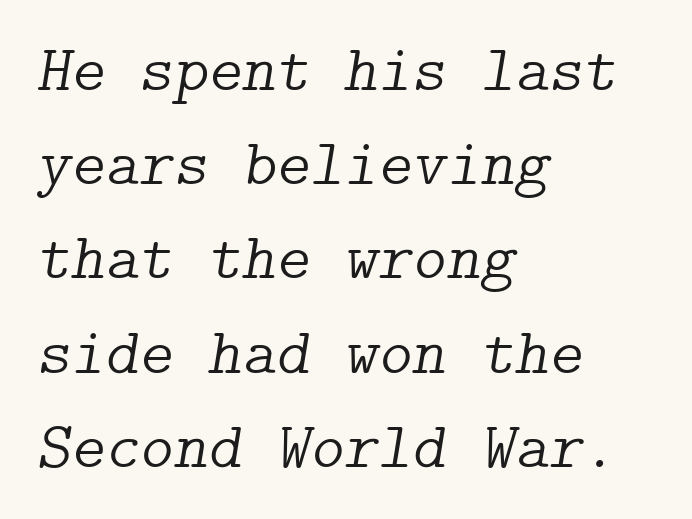
Q: Is the text bold? A: No.
Q: Is the text italic (slanted)? A: Yes, it leans right by about 9 degrees.
Q: Is the typeface a serif or a sans-serif typeface? A: Serif.
Q: Is the text underlined? A: No.
Q: How is the paragraph aligned? A: Left-aligned.
Q: Is the spacing between letters normal or unusually wide? A: Normal.
Q: Is the spacing between lines tight, normal or loose? A: Normal.
Q: Width (condensed, normal, or wide)? A: Normal.
Q: Stroke contrast? A: Low.
Q: x-height? A: Medium.
